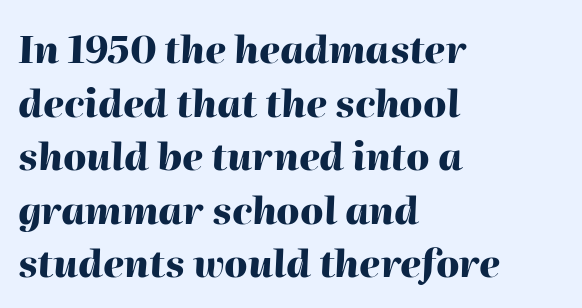
Q: Is the text bold? A: Yes.
Q: Is the text italic (slanted)? A: Yes, it leans right by about 2 degrees.
Q: Is the text underlined? A: No.
Q: How is the paragraph aligned? A: Left-aligned.
Q: Is the spacing between letters normal or unusually wide? A: Normal.
Q: Is the spacing between lines tight, normal or loose? A: Normal.
Q: Width (condensed, normal, or wide)? A: Normal.
Q: Stroke contrast? A: High.
Q: x-height? A: Medium.
Q: Monospaced? A: No.
